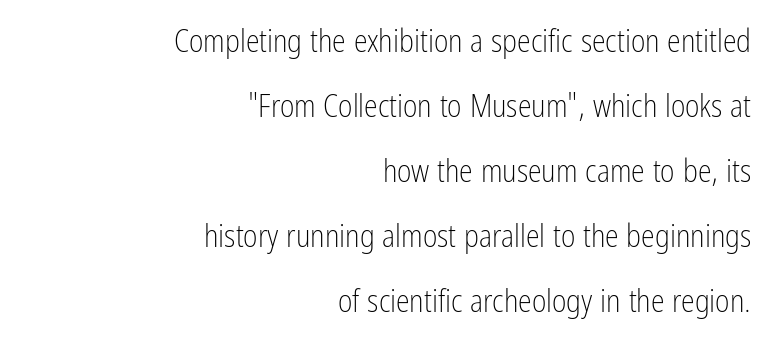
Q: Is the text bold? A: No.
Q: Is the text italic (slanted)? A: No, it is upright.
Q: Is the typeface a serif or a sans-serif typeface? A: Sans-serif.
Q: Is the text underlined? A: No.
Q: How is the paragraph aligned? A: Right-aligned.
Q: Is the spacing between letters normal or unusually wide? A: Normal.
Q: Is the spacing between lines tight, normal or loose? A: Loose.
Q: Width (condensed, normal, or wide)? A: Condensed.
Q: Stroke contrast? A: Low.
Q: x-height? A: Medium.
Q: Monospaced? A: No.
